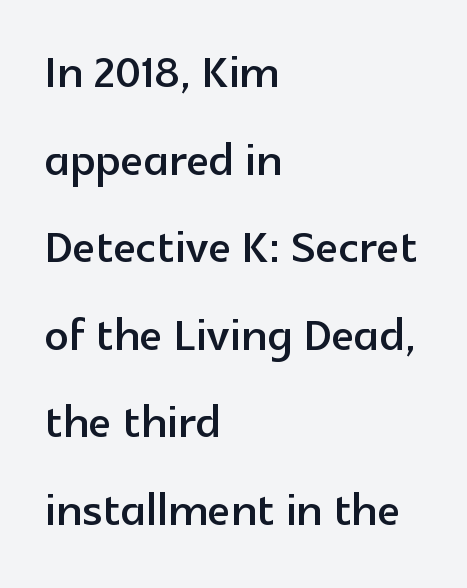
The image shows 60 px sans-serif type, upright; set left-aligned, normal line spacing (1.46x), normal letter spacing, not underlined; a medium x-height.
